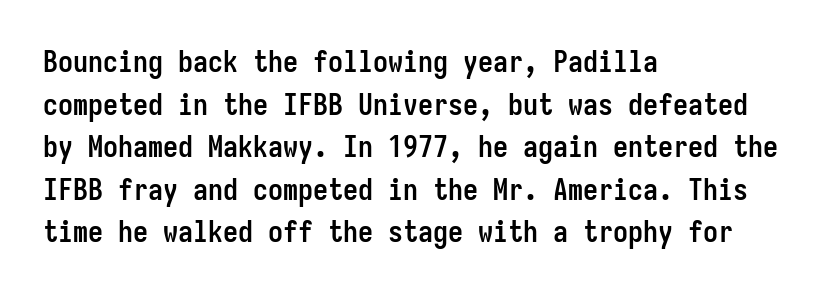
The typography opts for an upright posture over an oblique one. Classification — sans serif. Each new line begins a customary step beneath the previous one. Looks like terminal output: every glyph gets an equal slot.
